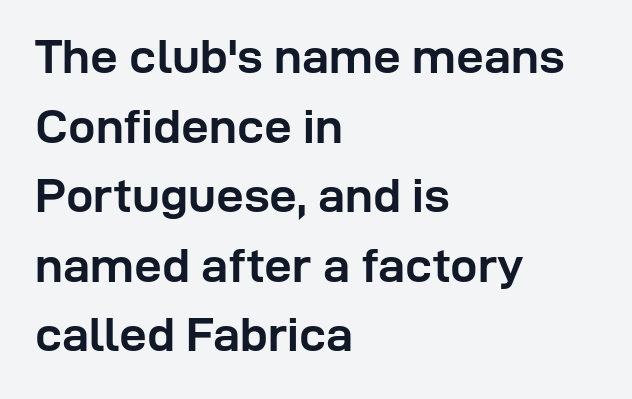
The image shows 49 px semibold sans-serif type, upright; set left-aligned, normal line spacing (1.42x), normal letter spacing, not underlined; low stroke contrast and a medium x-height.
